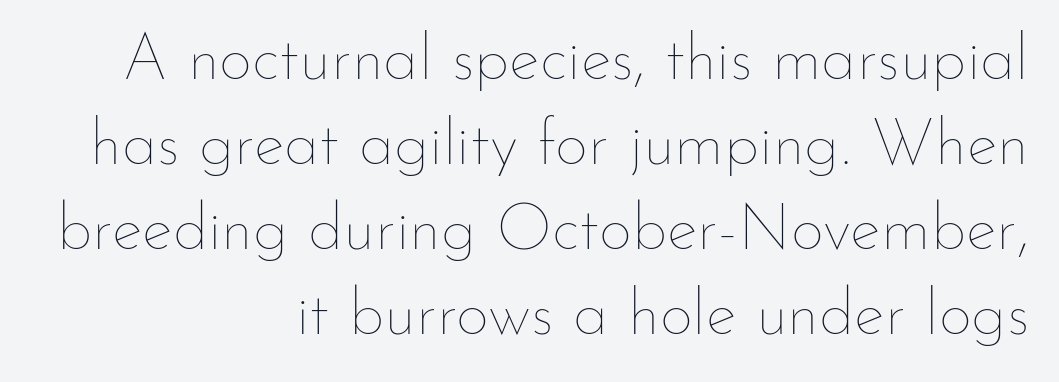
{"italic": "no", "bold": "no", "weight": "thin", "width": "normal", "stroke_contrast": "low", "x_height": "small", "monospaced": "no", "underline": "no", "align": "right", "line_spacing": "normal", "line_spacing_ratio": 1.31, "letter_spacing": "normal", "letter_spacing_em": 0.0, "glyph_px": 65}
